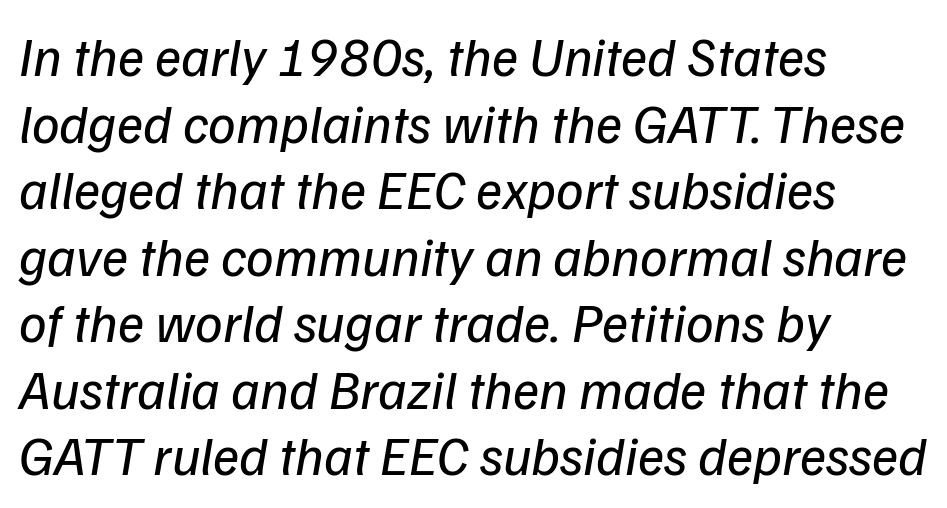
The face used here is a sans, in the tradition of grotesques and geometrics. The line texture is even and compact thanks to regular tracking. Descenders hang freely into open space. Do the characters align in a grid? No, the font is proportional.
